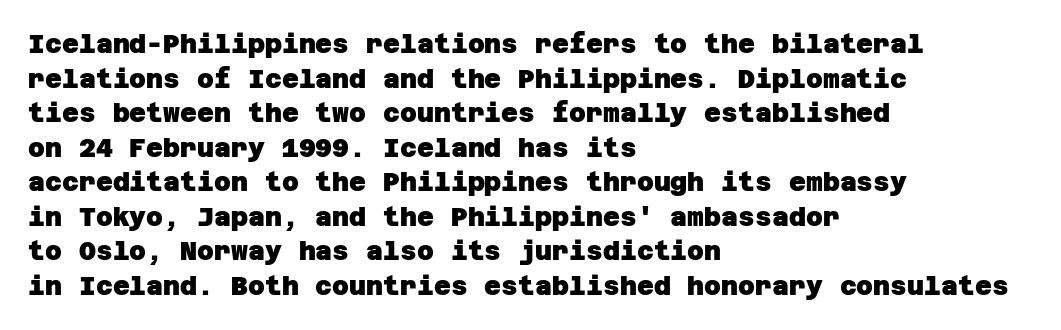
A dark, heavy texture on the line: the type is bold. The paragraph has a hard left edge and a soft right edge. Underline: absent. In terms of leading, this rendering sits right in the middle. In terms of letterspacing, this is plain default setting.
